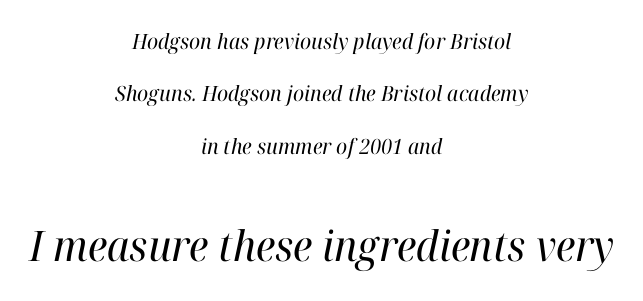
Character size in the trailing block exceeds that of the leading block. Quick note: interline space is abundant. The text was rendered using a seriffed face with decorative stroke endings. Stroke thickness stays within the range of a standard reading face or lighter. A typesetter would call this proportional, since set widths differ per character. Horizontally, the lines are justified to the midpoint only.
